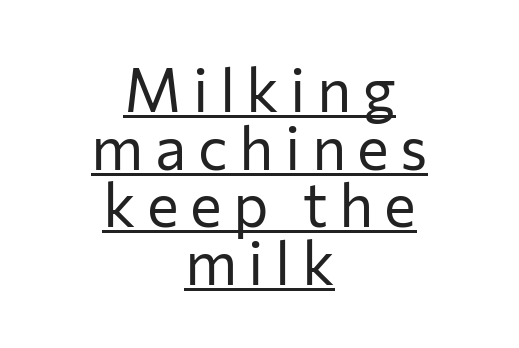
Q: Is the text bold? A: No.
Q: Is the text italic (slanted)? A: No, it is upright.
Q: Is the typeface a serif or a sans-serif typeface? A: Sans-serif.
Q: Is the text underlined? A: Yes.
Q: How is the paragraph aligned? A: Centered.
Q: Is the spacing between lines tight, normal or loose? A: Tight.
Q: Width (condensed, normal, or wide)? A: Normal.
Q: Stroke contrast? A: Low.
Q: x-height? A: Medium.
Q: Monospaced? A: No.
